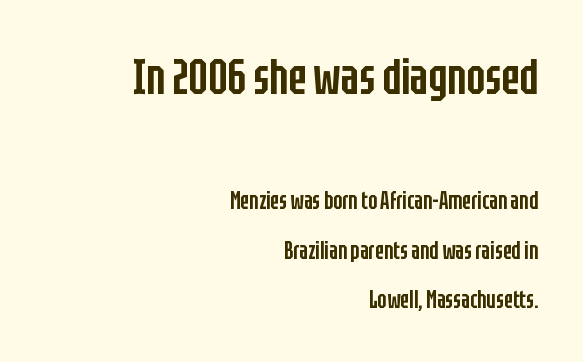
{"serif": "no", "italic": "no", "bold": "semi", "weight": "semibold", "width": "condensed", "stroke_contrast": "low", "x_height": "large", "monospaced": "no", "underline": "no", "align": "right", "line_spacing": "loose", "line_spacing_ratio": 2.06, "letter_spacing": "normal", "letter_spacing_em": 0.0, "larger_block": "first", "size_ratio": 2.04, "glyph_px": 49}
